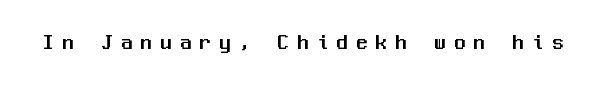
The image shows 22 px text type, upright; set unusually wide letter spacing (+0.39 em), not underlined.
